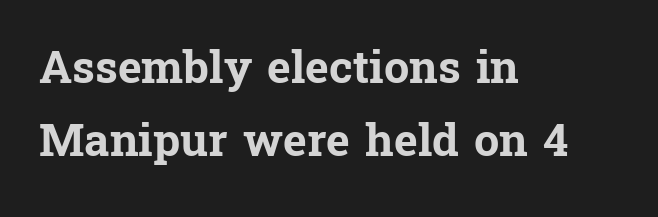
The image shows 45 px bold serif type, upright; set left-aligned, normal line spacing (1.62x), normal letter spacing, not underlined; low stroke contrast and a medium x-height.
